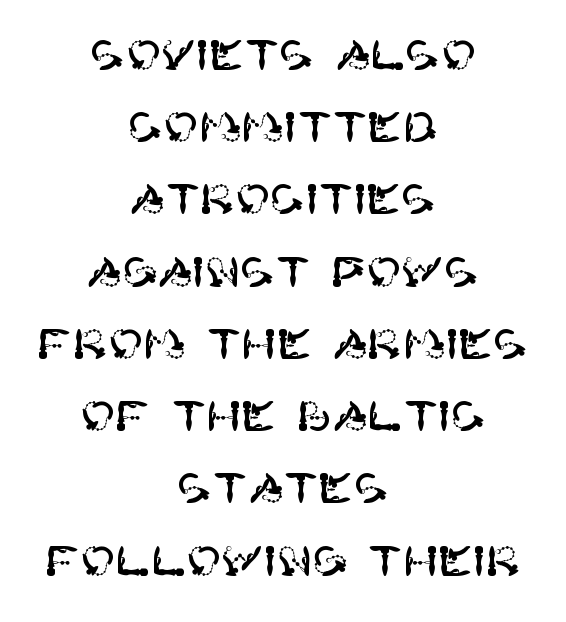
The image shows 42 px sans-serif type, upright; set centered, line spacing 1.72x, normal letter spacing, not underlined; high stroke contrast and a large x-height.
